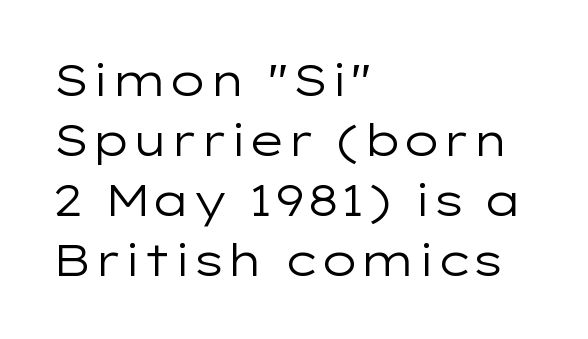
Q: Is the text bold? A: No.
Q: Is the text italic (slanted)? A: No, it is upright.
Q: Is the typeface a serif or a sans-serif typeface? A: Sans-serif.
Q: Is the text underlined? A: No.
Q: How is the paragraph aligned? A: Left-aligned.
Q: Is the spacing between letters normal or unusually wide? A: Normal.
Q: Is the spacing between lines tight, normal or loose? A: Normal.
Q: Width (condensed, normal, or wide)? A: Wide.
Q: Stroke contrast? A: Low.
Q: x-height? A: Medium.
Q: Monospaced? A: No.
